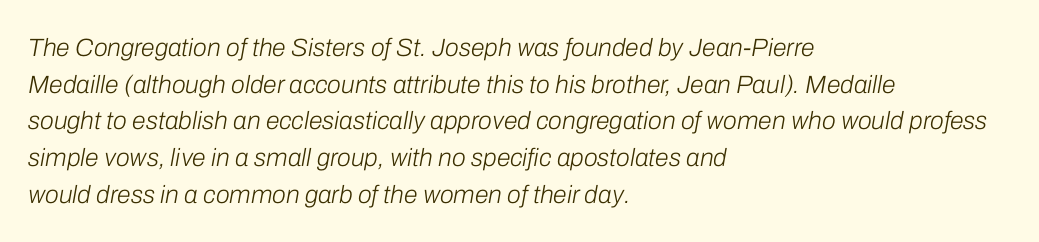
The image shows 25 px text type, italic (leaning right); set left-aligned, normal line spacing (1.47x), normal letter spacing, not underlined.
